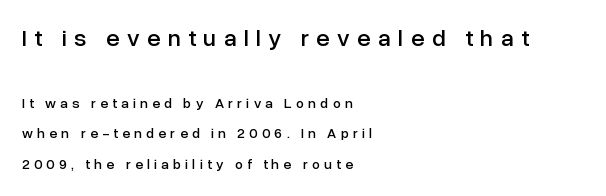
This sample is left-justified, so line endings fall wherever the words run out. Vertically, the passage feels expansive, rows floating well apart. The words here are not underlined. Designer's note — italics off, roman on.
